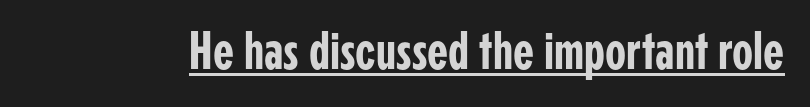
The image shows 54 px condensed sans-serif type, upright; set normal letter spacing, underlined; low stroke contrast and a medium x-height.
